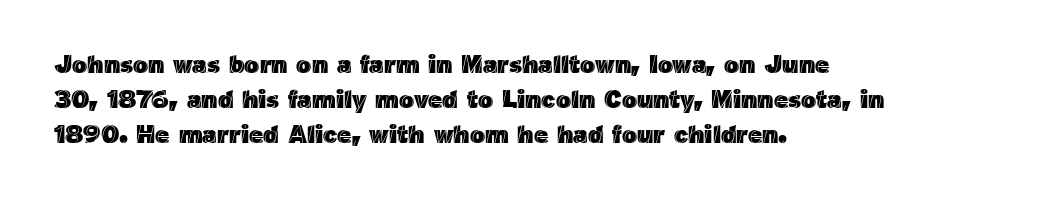
Q: Is the text italic (slanted)? A: No, it is upright.
Q: Is the text underlined? A: No.
Q: How is the paragraph aligned? A: Left-aligned.
Q: Is the spacing between letters normal or unusually wide? A: Normal.
Q: Is the spacing between lines tight, normal or loose? A: Normal.
